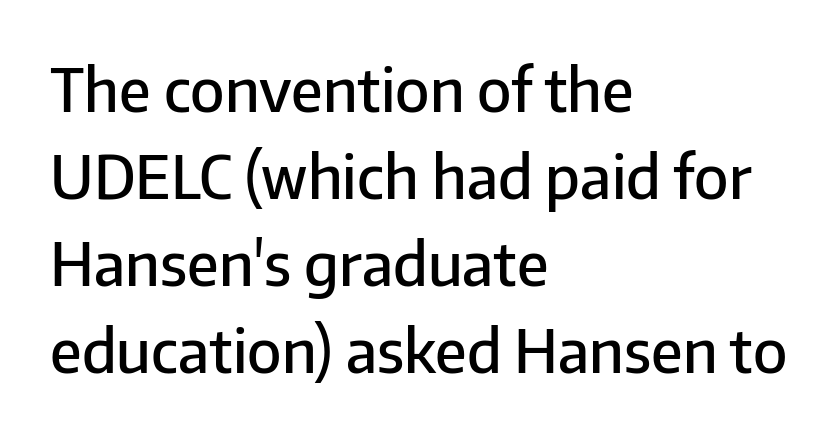
No extra tracking has been applied to these lines. Note: no serifs on the glyphs. These lines are rendered in a variable-pitch font. Every letter is mildly thick-stroked: semibold rather than bold. No word sits above an underline.
